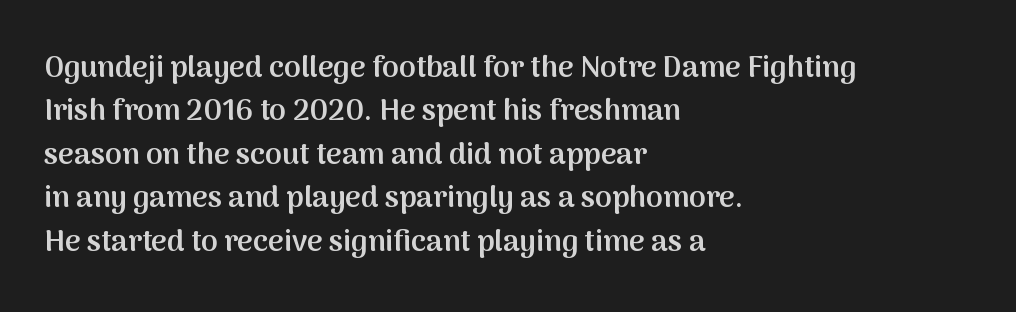
{"serif": "no", "italic": "no", "bold": "semi", "weight": "semibold", "width": "normal", "stroke_contrast": "medium", "x_height": "medium", "monospaced": "no", "underline": "no", "align": "left", "line_spacing": "normal", "line_spacing_ratio": 1.45, "letter_spacing": "normal", "letter_spacing_em": 0.0, "glyph_px": 30}
